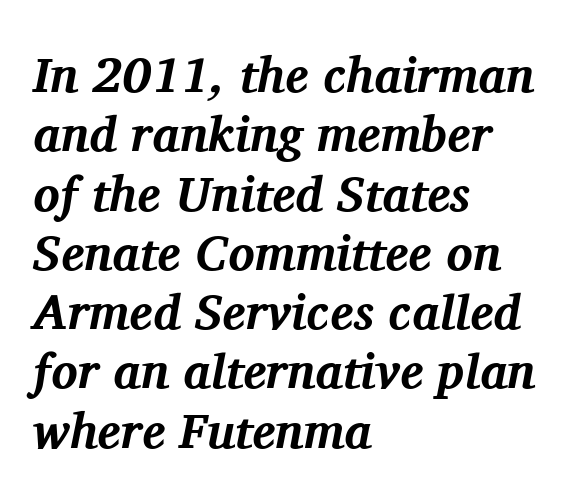
Q: Is the text bold? A: Yes.
Q: Is the text italic (slanted)? A: Yes, it leans right by about 11 degrees.
Q: Is the typeface a serif or a sans-serif typeface? A: Serif.
Q: Is the text underlined? A: No.
Q: How is the paragraph aligned? A: Left-aligned.
Q: Is the spacing between letters normal or unusually wide? A: Normal.
Q: Width (condensed, normal, or wide)? A: Normal.
Q: Stroke contrast? A: Medium.
Q: x-height? A: Medium.
Q: Monospaced? A: No.
